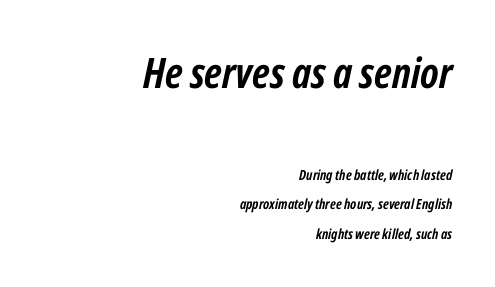
Nothing unusual about the tracking: characters are spaced as the font intends. Visually, the top section dominates because its glyphs are scaled up. Do the characters align in a grid? No, the font is proportional. The whole block is typeset with a tilt. Glance below the letters and you will spot only blank space. Horizontally, the lines are justified to the trailing edge only.
